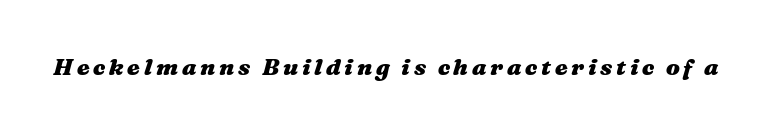
The image shows 23 px bold type, italic (leaning right); set not underlined.
